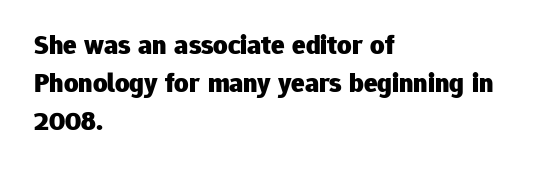
Q: Is the text bold? A: Yes.
Q: Is the text italic (slanted)? A: No, it is upright.
Q: Is the typeface a serif or a sans-serif typeface? A: Sans-serif.
Q: Is the text underlined? A: No.
Q: How is the paragraph aligned? A: Left-aligned.
Q: Is the spacing between letters normal or unusually wide? A: Normal.
Q: Is the spacing between lines tight, normal or loose? A: Normal.
Q: Width (condensed, normal, or wide)? A: Normal.
Q: Stroke contrast? A: Low.
Q: x-height? A: Medium.
Q: Monospaced? A: No.
